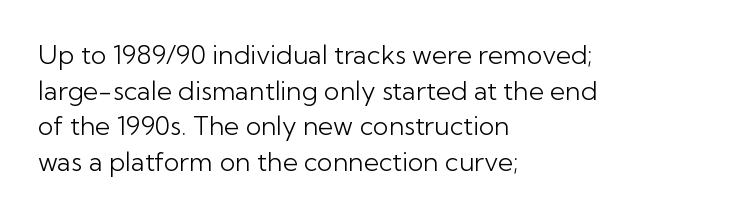
{"italic": "no", "bold": "no", "underline": "no", "align": "left", "line_spacing": "normal", "line_spacing_ratio": 1.37, "letter_spacing": "normal", "letter_spacing_em": 0.0, "glyph_px": 26}
